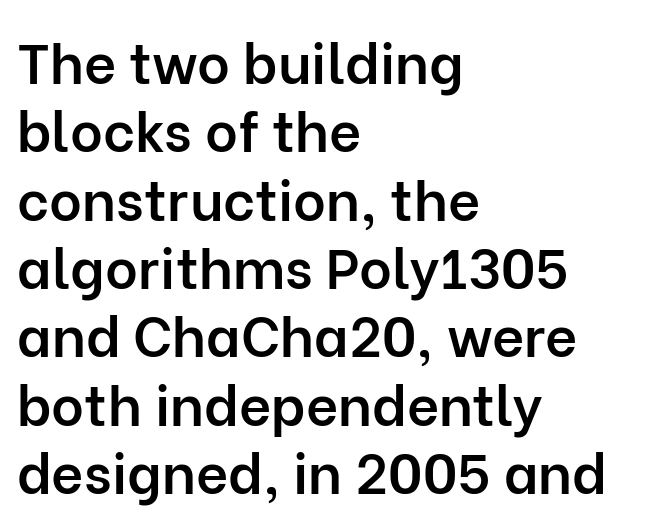
{"serif": "no", "italic": "no", "bold": "semi", "weight": "semibold", "width": "normal", "stroke_contrast": "low", "x_height": "medium", "monospaced": "no", "underline": "no", "align": "left", "line_spacing_ratio": 1.22, "letter_spacing": "normal", "letter_spacing_em": 0.0, "glyph_px": 56}
